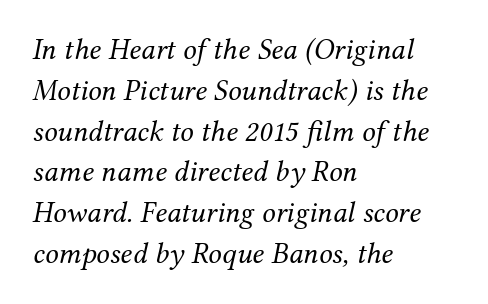
The image shows 30 px regular-weight serif type, italic (leaning right); set left-aligned, normal line spacing (1.36x), normal letter spacing, not underlined; medium stroke contrast and a medium x-height.
